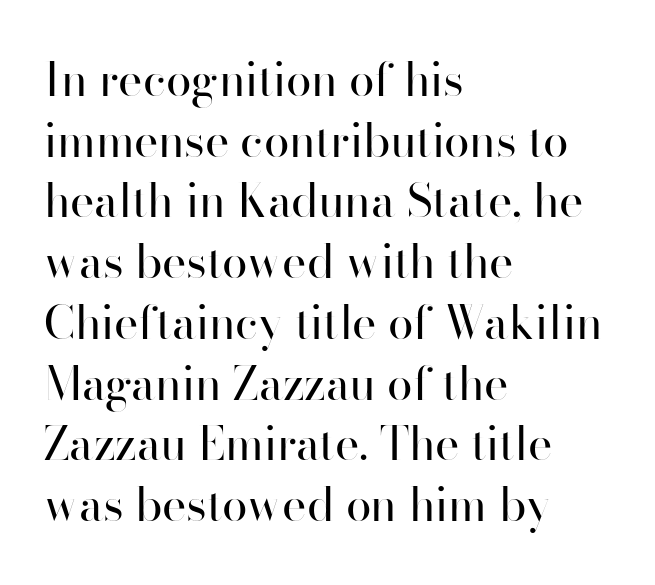
{"serif": "no", "italic": "no", "bold": "no", "weight": "regular", "width": "normal", "stroke_contrast": "high", "x_height": "small", "monospaced": "no", "underline": "no", "align": "left", "line_spacing": "normal", "line_spacing_ratio": 1.32, "letter_spacing": "normal", "letter_spacing_em": 0.0, "glyph_px": 46}
